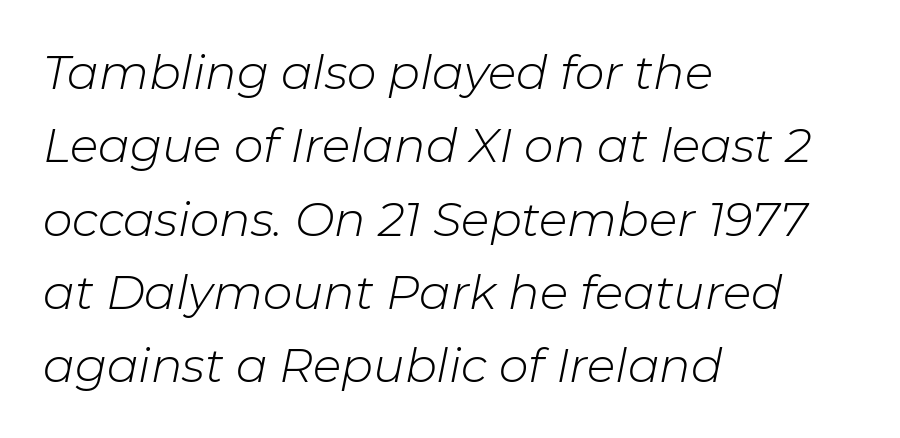
One-word summary of the alignment: left. Italic: yes, the glyphs are oblique. Each new line begins a customary step beneath the previous one. The cut favours lightness, reaching ordinary text weight at its darkest.
